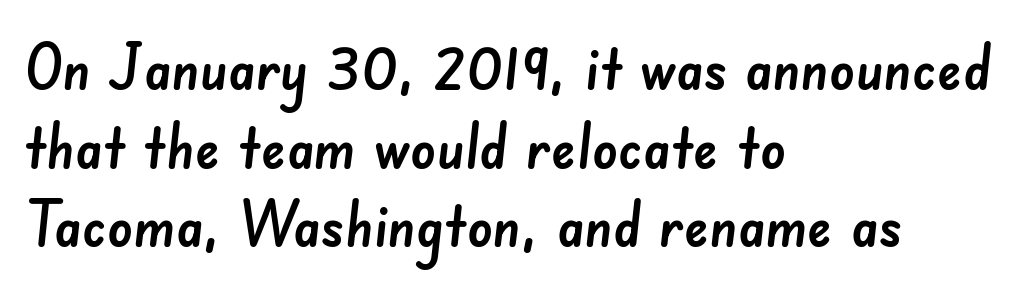
Default kerning and tracking; the words read as compact shapes. Interline gaps are of average width in this sample. The passage shown is not underscored anywhere. Looks like regular typesetting: each glyph gets only the width it needs. Typeset ragged right — the left edge is the straight one. The passage shown is typeset with a sans-serif family.
